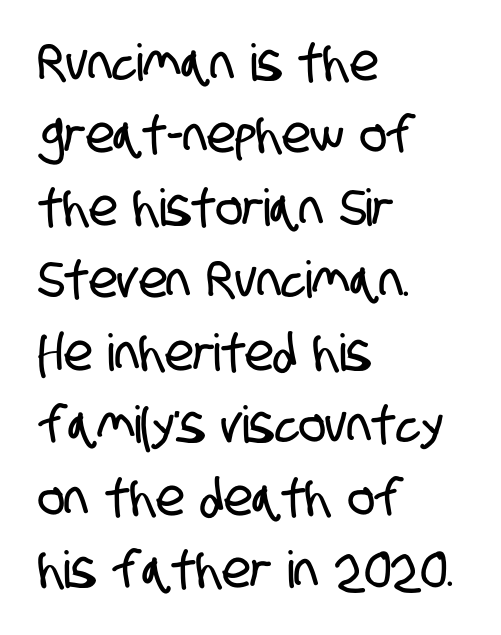
Proportional: the letters do not fall into vertical columns. The rag falls on the right side of this text block. The string is rendered with underlining switched off. The rendering shows plain stroke endings on the letterforms — a sans-serif design. What stands out about the letter spacing? Nothing — it is the standard amount. These lines sit exactly where default settings would place them.
